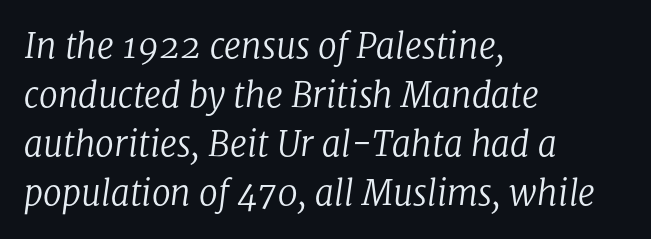
The image shows 34 px regular-weight serif type, italic (leaning right); set left-aligned, normal line spacing (1.44x), normal letter spacing, not underlined; low stroke contrast and a medium x-height.
